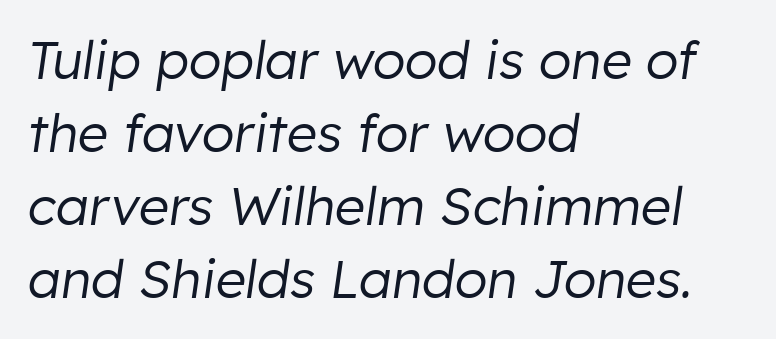
This rendering leaves character spacing at its baseline value. The axis of the letterforms is tilted away from vertical. Regarding leading, the lines here are spaced in the standard way. A clean baseline with only descenders dipping below it. Stems and bowls with no extra thickness — not bold. Every row of glyphs begins at an identical x-position on the left.
